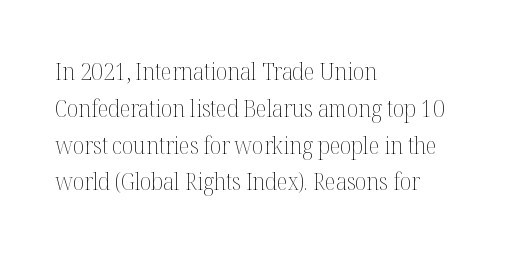
{"italic": "no", "bold": "no", "underline": "no", "align": "left", "line_spacing": "normal", "line_spacing_ratio": 1.6, "letter_spacing": "normal", "letter_spacing_em": 0.0, "glyph_px": 23}
